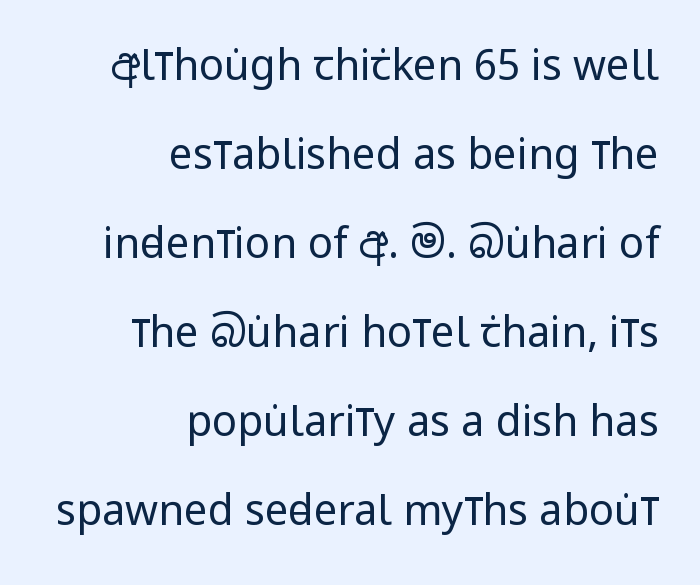
The image shows 42 px regular-weight, condensed sans-serif type, upright; set right-aligned, loose line spacing (2.12x), normal letter spacing, not underlined; low stroke contrast and a large x-height.
